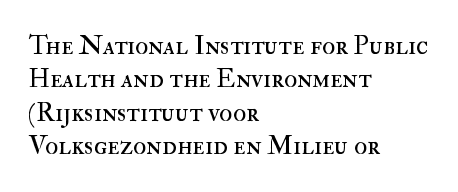
{"italic": "no", "bold": "no", "underline": "no", "align": "left", "line_spacing_ratio": 1.24, "letter_spacing": "normal", "letter_spacing_em": 0.0, "glyph_px": 27}
